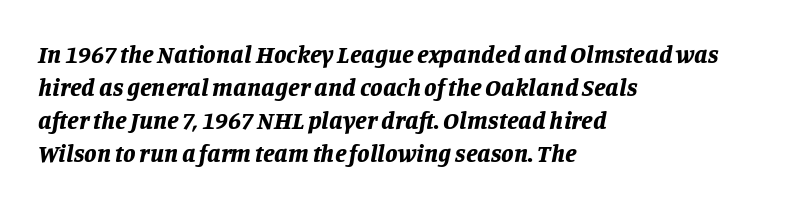
The image shows 25 px bold type, italic (leaning right); set left-aligned, normal line spacing (1.32x), normal letter spacing, not underlined.
